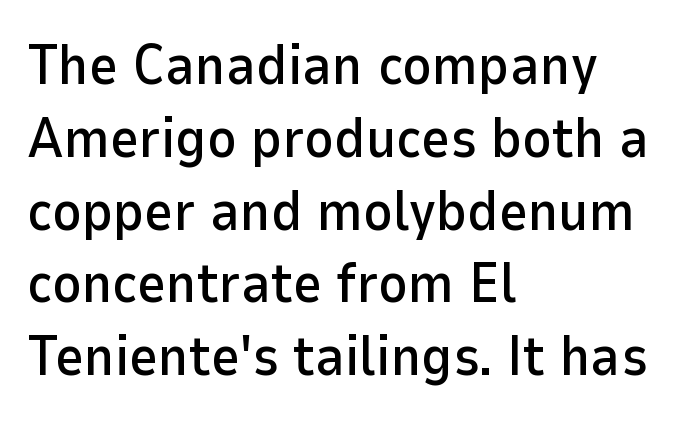
The rendering uses natural spacing where letterforms have individual widths. Type without underlining. Italic? Not at all — the glyphs are vertical. Typeset ragged right — the left edge is the straight one.
